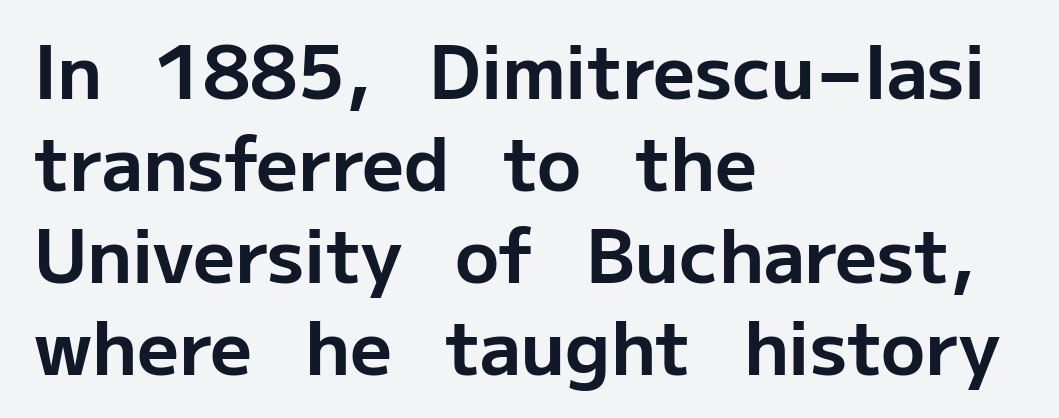
{"serif": "no", "italic": "no", "bold": "yes", "weight": "bold", "width": "normal", "stroke_contrast": "low", "x_height": "medium", "monospaced": "no", "underline": "no", "align": "left", "line_spacing": "normal", "line_spacing_ratio": 1.26, "letter_spacing": "normal", "letter_spacing_em": 0.0, "glyph_px": 73}
